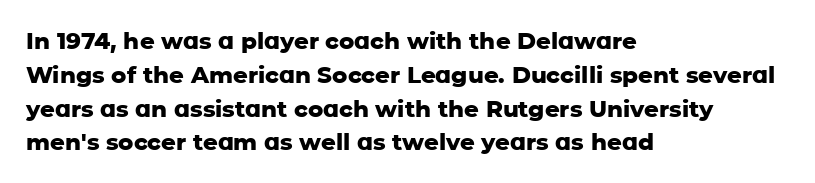
Q: Is the text bold? A: Yes.
Q: Is the text italic (slanted)? A: No, it is upright.
Q: Is the text underlined? A: No.
Q: How is the paragraph aligned? A: Left-aligned.
Q: Is the spacing between letters normal or unusually wide? A: Normal.
Q: Is the spacing between lines tight, normal or loose? A: Normal.
